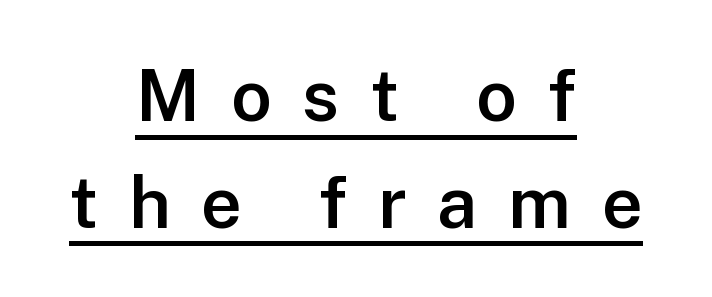
Q: Is the text bold? A: Semi-bold.
Q: Is the text italic (slanted)? A: No, it is upright.
Q: Is the typeface a serif or a sans-serif typeface? A: Sans-serif.
Q: Is the text underlined? A: Yes.
Q: How is the paragraph aligned? A: Centered.
Q: Is the spacing between letters normal or unusually wide? A: Unusually wide.
Q: Is the spacing between lines tight, normal or loose? A: Normal.
Q: Width (condensed, normal, or wide)? A: Normal.
Q: Stroke contrast? A: Low.
Q: x-height? A: Medium.
Q: Monospaced? A: No.
